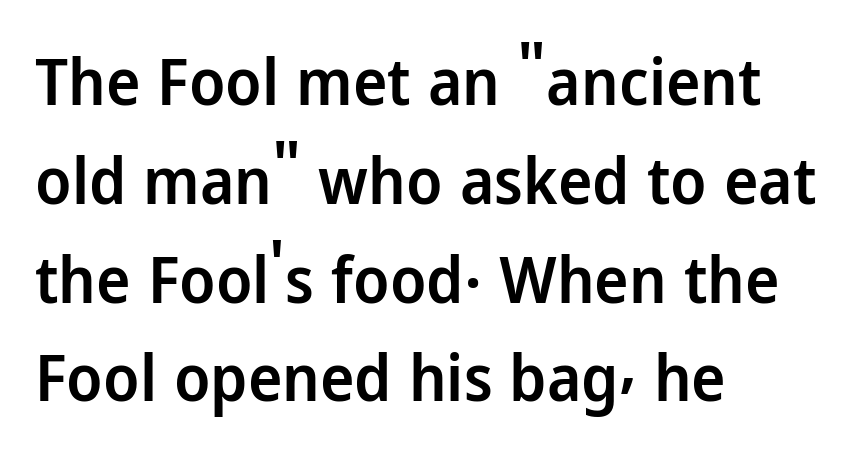
{"serif": "no", "italic": "no", "bold": "semi", "weight": "semibold", "width": "normal", "stroke_contrast": "low", "x_height": "medium", "monospaced": "no", "underline": "no", "align": "left", "line_spacing": "normal", "line_spacing_ratio": 1.52, "letter_spacing": "normal", "letter_spacing_em": 0.0, "glyph_px": 65}
